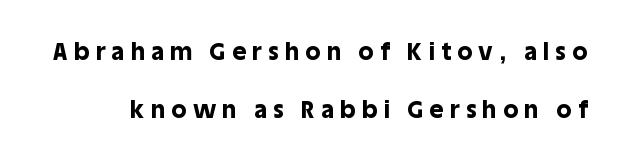
Bare-footed words on every line. The letters stand upright; this is a roman face. Vertical spacing — loose. Summary of weight: heavy, a full bold. This rendering widens character spacing well past its baseline value.
